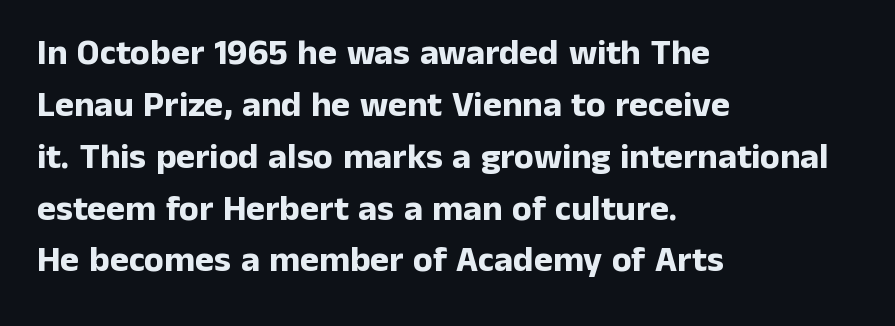
Q: Is the text bold? A: Yes.
Q: Is the text italic (slanted)? A: No, it is upright.
Q: Is the typeface a serif or a sans-serif typeface? A: Sans-serif.
Q: Is the text underlined? A: No.
Q: How is the paragraph aligned? A: Left-aligned.
Q: Is the spacing between letters normal or unusually wide? A: Normal.
Q: Is the spacing between lines tight, normal or loose? A: Normal.
Q: Width (condensed, normal, or wide)? A: Normal.
Q: Stroke contrast? A: Low.
Q: x-height? A: Medium.
Q: Monospaced? A: No.
